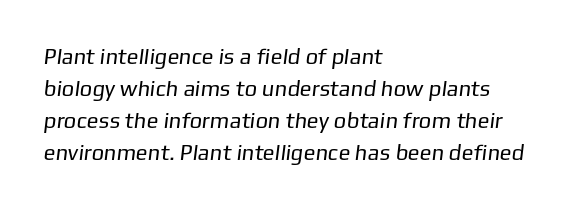
The image shows 22 px text type; set left-aligned, normal line spacing (1.46x), normal letter spacing, not underlined.
